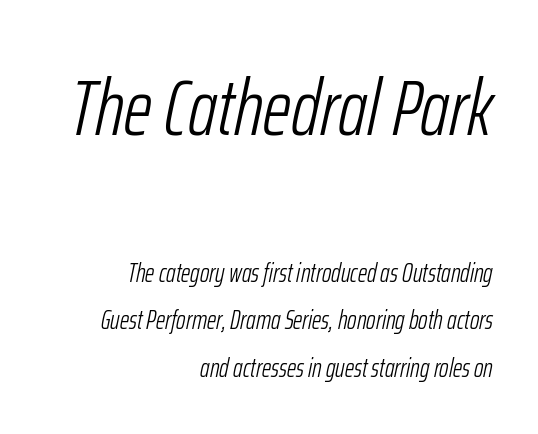
{"italic": "yes", "lean": "right", "slant_degrees": 12, "bold": "no", "weight": "light", "width": "condensed", "stroke_contrast": "low", "x_height": "medium", "monospaced": "no", "underline": "no", "align": "right", "line_spacing_ratio": 1.82, "letter_spacing": "normal", "letter_spacing_em": 0.0, "larger_block": "first", "size_ratio": 3.04, "glyph_px": 79}
